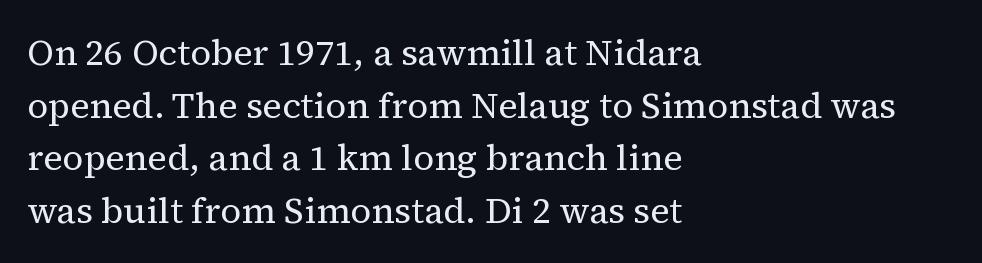
The image shows 36 px regular-weight serif type, upright; set left-aligned, normal line spacing (1.46x), normal letter spacing, not underlined; medium stroke contrast and a medium x-height.
